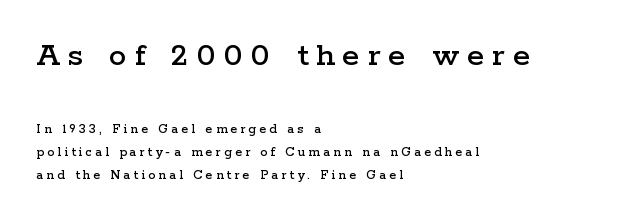
These lines are set flush left with a ragged right edge. Size hierarchy here favors the leading block over the trailing one. The passage shown stacks its lines at a standard gap. The passage shown is typeset with a serif family. Character widths vary here, with narrow letters taking less room than wide ones. Plain, unruled lines of type.
